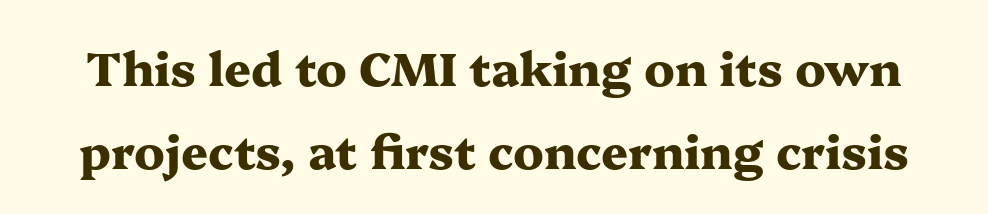
Examine the stroke ends and you'll spot serifs. Is there any slant? The stems are plumb. This sample has the flowing, uneven cadence of proportional lettering. Caption: bold face, heavy strokes. A bare baseline throughout the passage.
